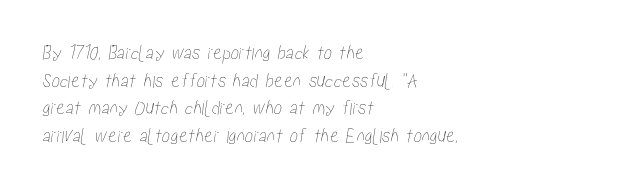
{"underline": "no", "align": "left", "line_spacing": "normal", "line_spacing_ratio": 1.32, "letter_spacing": "normal", "letter_spacing_em": 0.0, "glyph_px": 21}
